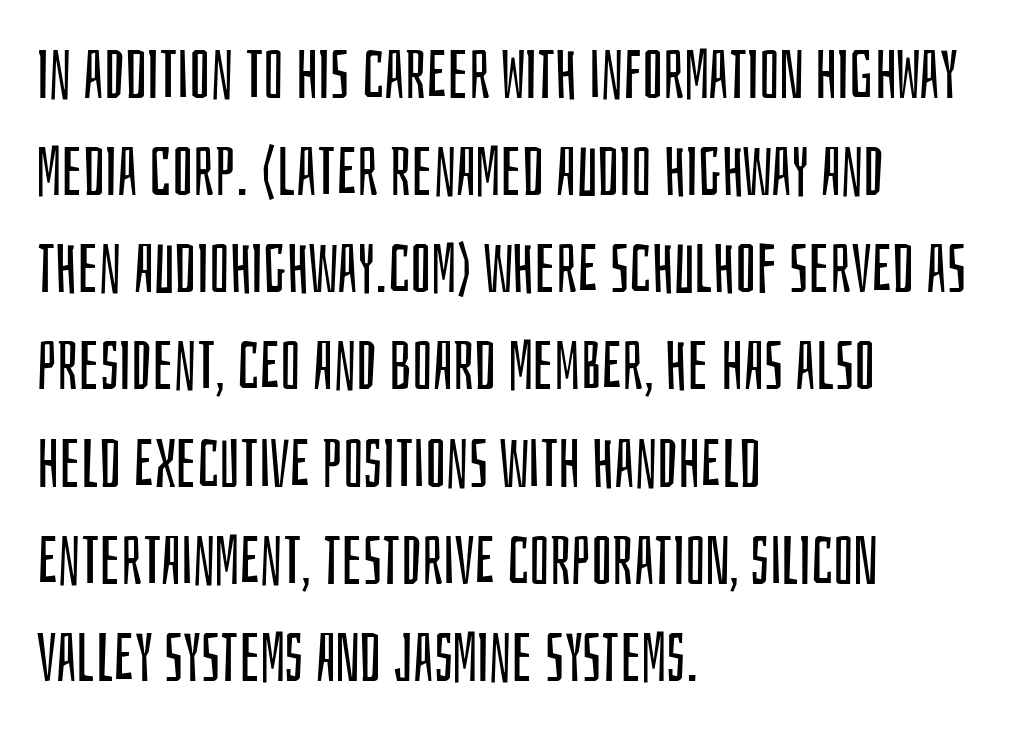
The image shows 67 px regular-weight, condensed sans-serif type, upright; set left-aligned, normal line spacing (1.45x), normal letter spacing, not underlined; low stroke contrast and a large x-height.
